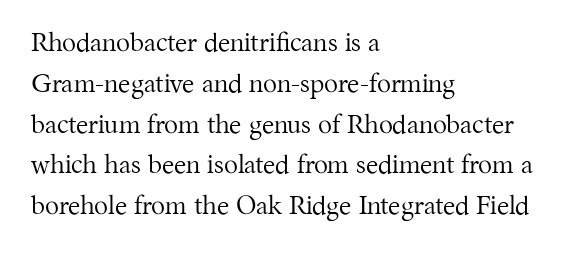
{"italic": "no", "bold": "no", "underline": "no", "align": "left", "line_spacing": "normal", "line_spacing_ratio": 1.57, "letter_spacing": "normal", "letter_spacing_em": 0.0, "glyph_px": 26}
